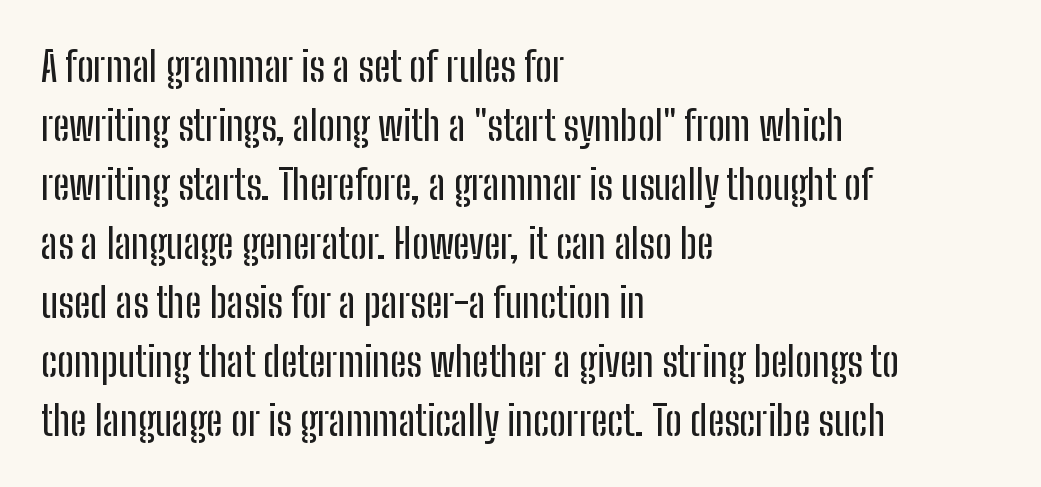
Q: Is the text italic (slanted)? A: No, it is upright.
Q: Is the typeface a serif or a sans-serif typeface? A: Sans-serif.
Q: Is the text underlined? A: No.
Q: How is the paragraph aligned? A: Left-aligned.
Q: Is the spacing between letters normal or unusually wide? A: Normal.
Q: Is the spacing between lines tight, normal or loose? A: Normal.
Q: Width (condensed, normal, or wide)? A: Condensed.
Q: Stroke contrast? A: Low.
Q: x-height? A: Medium.
Q: Monospaced? A: No.
